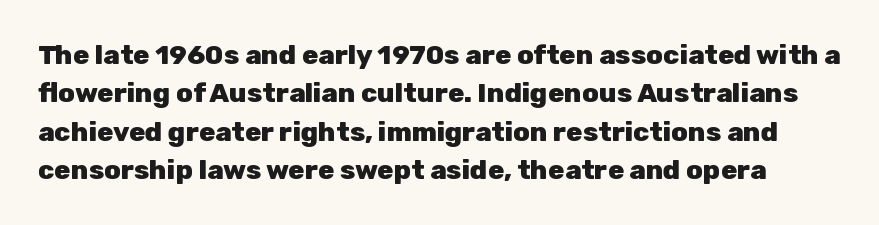
The face used here has the dense, thick strokes of a bold. Regarding leading, the lines here are spaced in the standard way. Honestly, the letter spacing is just normal — you wouldn't notice it. Clear beneath every line of the passage. These lines were composed using upright roman letters.
